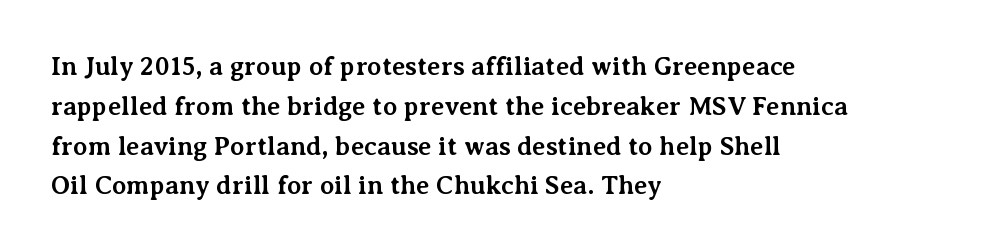
Q: Is the text bold? A: Yes.
Q: Is the text italic (slanted)? A: No, it is upright.
Q: Is the text underlined? A: No.
Q: How is the paragraph aligned? A: Left-aligned.
Q: Is the spacing between letters normal or unusually wide? A: Normal.
Q: Is the spacing between lines tight, normal or loose? A: Normal.
